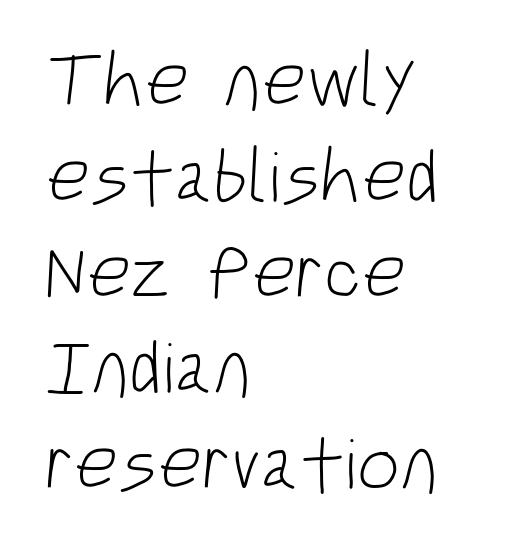
Q: Is the text bold? A: No.
Q: Is the typeface a serif or a sans-serif typeface? A: Sans-serif.
Q: Is the text underlined? A: No.
Q: How is the paragraph aligned? A: Left-aligned.
Q: Is the spacing between letters normal or unusually wide? A: Normal.
Q: Is the spacing between lines tight, normal or loose? A: Normal.
Q: Width (condensed, normal, or wide)? A: Condensed.
Q: Stroke contrast? A: Low.
Q: x-height? A: Large.
Q: Monospaced? A: No.
